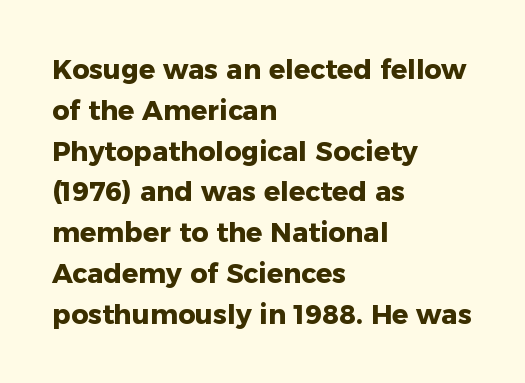
This is the regular roman posture of the typeface. Regarding leading, the lines here are spaced in the standard way. Heft: maximum for text — a bold. The specimen omits any rule beneath the text block's lines.
